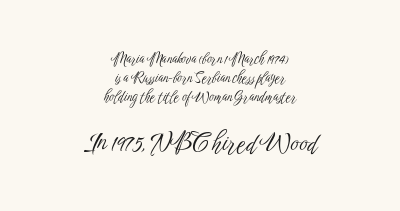
These lines stack symmetrically, like a column narrowing and widening about its center. The area under the type is left untouched. No extra tracking has been applied to these lines. The designer gave the closing block more size than the opening block. These lines sit exactly where default settings would place them.
